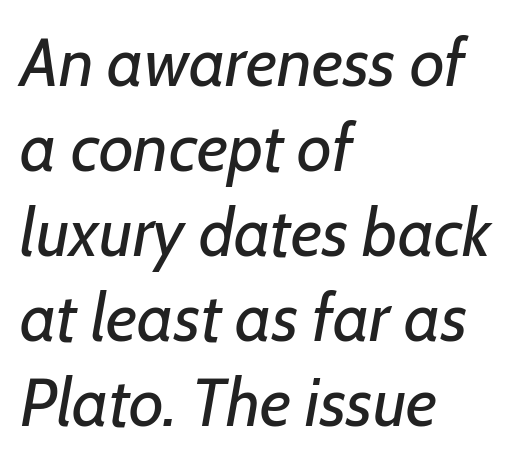
Q: Is the text bold? A: No.
Q: Is the text italic (slanted)? A: Yes, it leans right by about 7 degrees.
Q: Is the text underlined? A: No.
Q: How is the paragraph aligned? A: Left-aligned.
Q: Is the spacing between letters normal or unusually wide? A: Normal.
Q: Is the spacing between lines tight, normal or loose? A: Normal.
Q: Width (condensed, normal, or wide)? A: Normal.
Q: Stroke contrast? A: Low.
Q: x-height? A: Medium.
Q: Monospaced? A: No.
